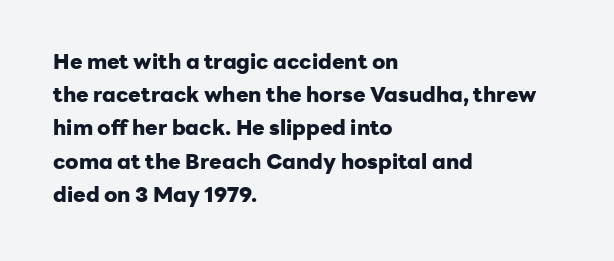
{"italic": "no", "bold": "yes", "underline": "no", "align": "left", "line_spacing": "normal", "line_spacing_ratio": 1.58, "letter_spacing": "normal", "letter_spacing_em": 0.0, "glyph_px": 21}
